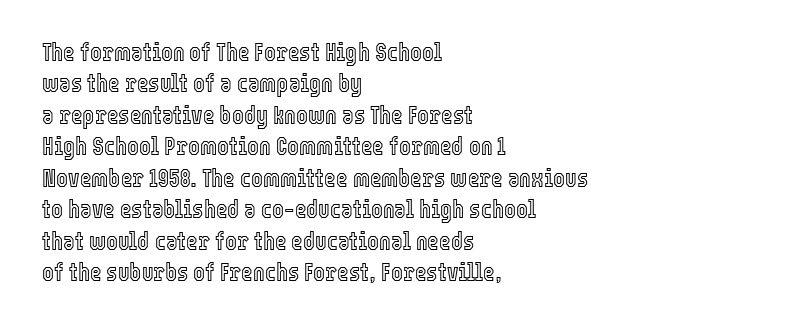
The space directly below the letters is spotless. Whoever set this chose a conventional vertical rhythm. The typesetter chose a ragged-right arrangement here. Posture: straight, roman, zero tilt. Standard letterfit; no display-style spreading of the glyphs.
